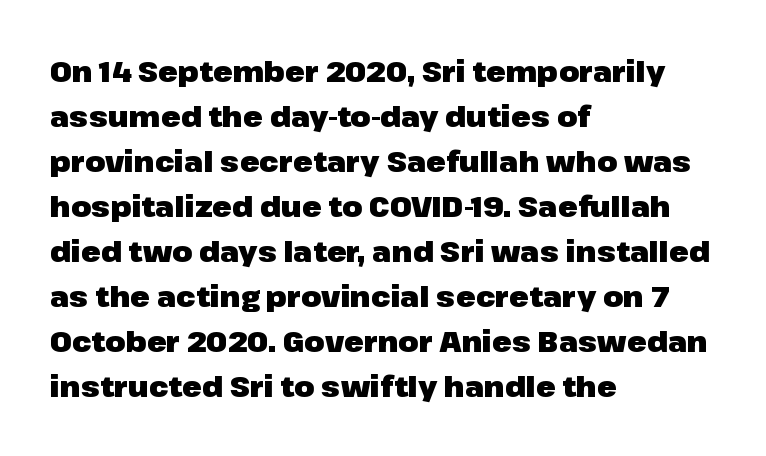
{"serif": "no", "italic": "no", "bold": "yes", "weight": "heavy", "width": "normal", "stroke_contrast": "low", "x_height": "medium", "monospaced": "no", "underline": "no", "align": "left", "line_spacing": "normal", "line_spacing_ratio": 1.55, "letter_spacing": "normal", "letter_spacing_em": 0.0, "glyph_px": 29}
